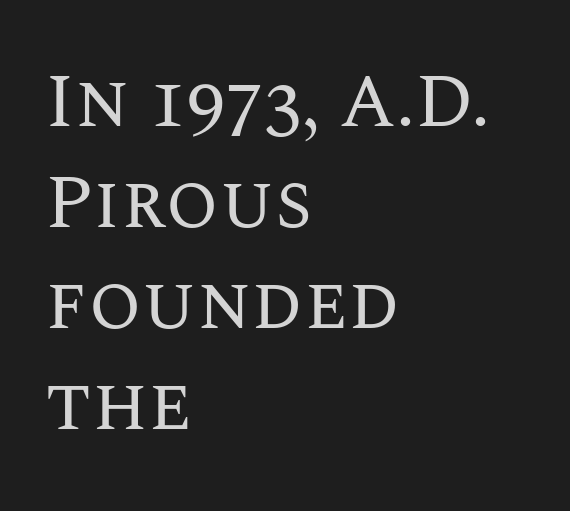
The image shows 76 px regular-weight type, upright; set left-aligned, normal line spacing (1.33x), normal letter spacing, not underlined; medium stroke contrast and a large x-height.
